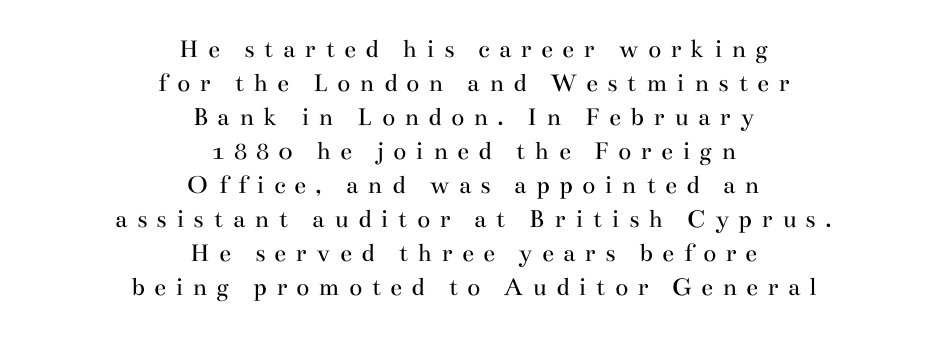
{"italic": "no", "bold": "no", "underline": "no", "align": "center", "line_spacing": "normal", "line_spacing_ratio": 1.26, "letter_spacing": "wide", "letter_spacing_em": 0.34, "glyph_px": 27}
